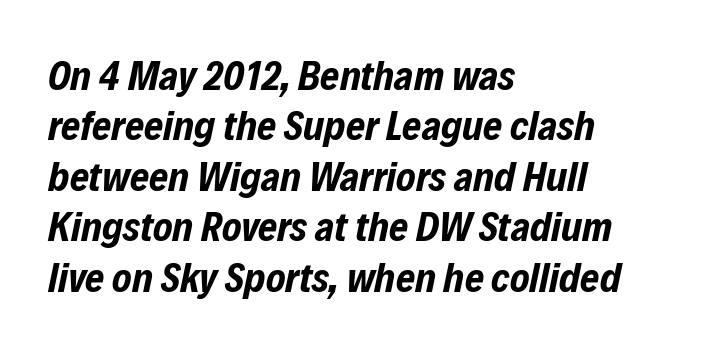
{"italic": "yes", "lean": "right", "slant_degrees": 12, "bold": "yes", "weight": "bold", "width": "condensed", "stroke_contrast": "low", "x_height": "medium", "monospaced": "no", "underline": "no", "align": "left", "line_spacing_ratio": 1.23, "letter_spacing": "normal", "letter_spacing_em": 0.0, "glyph_px": 41}
